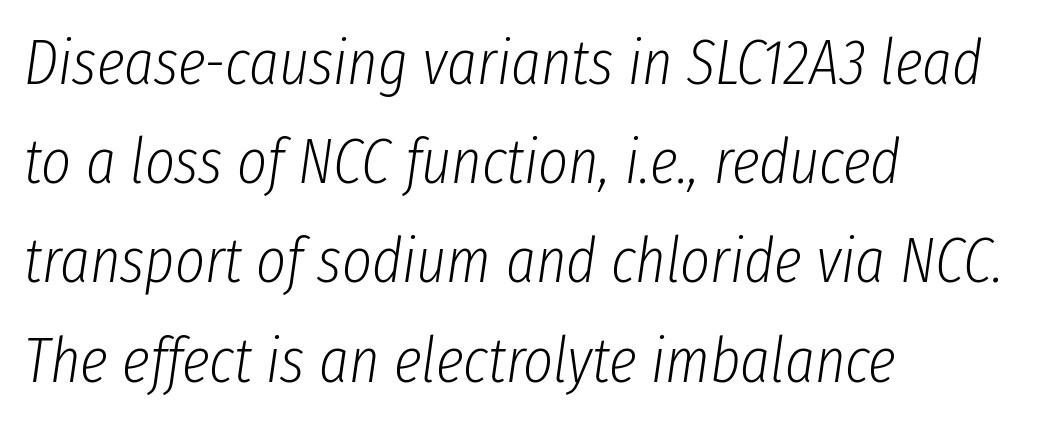
The image shows 64 px light, condensed type, italic (leaning right); set left-aligned, normal line spacing (1.55x), normal letter spacing, not underlined; low stroke contrast and a medium x-height.
